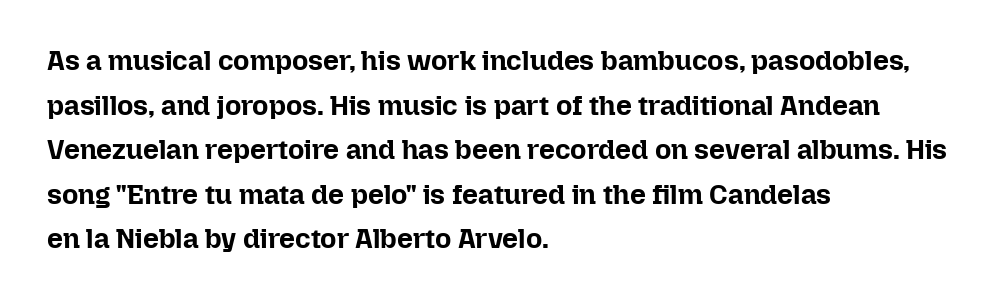
{"italic": "no", "bold": "yes", "weight": "bold", "width": "normal", "stroke_contrast": "low", "x_height": "medium", "monospaced": "no", "underline": "no", "align": "left", "line_spacing": "normal", "line_spacing_ratio": 1.59, "letter_spacing": "normal", "letter_spacing_em": 0.0, "glyph_px": 28}
